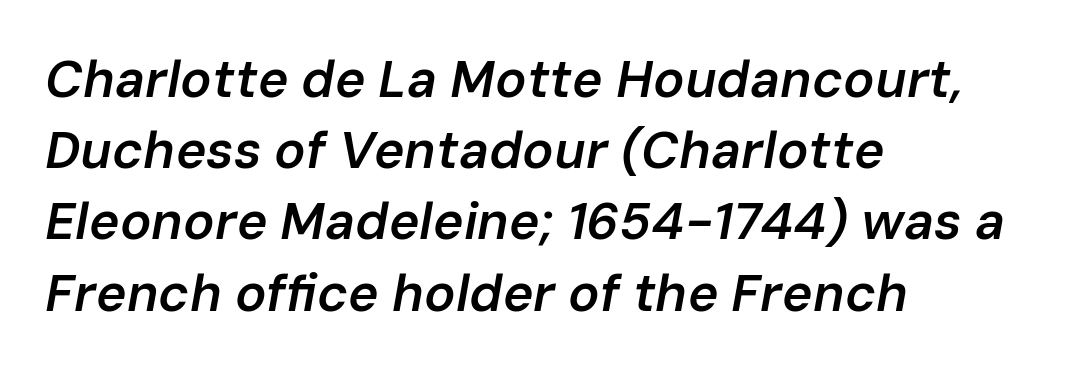
The image shows 52 px semibold type, italic (leaning right); set left-aligned, normal line spacing (1.37x), normal letter spacing, not underlined; low stroke contrast and a medium x-height.
